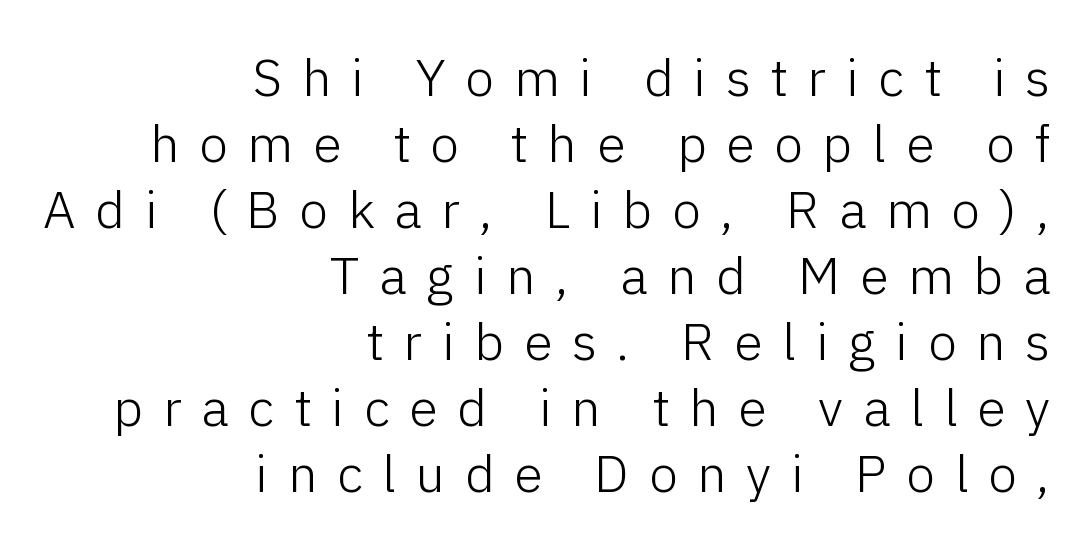
This is not heavy type; no bold has been used. A typesetter would mark this as roman, not italic. A typesetter would call this leading conventional body-copy spacing. What stands out about the letter spacing? Its width — letters are far apart. Regarding serifs, this sample does without them.
